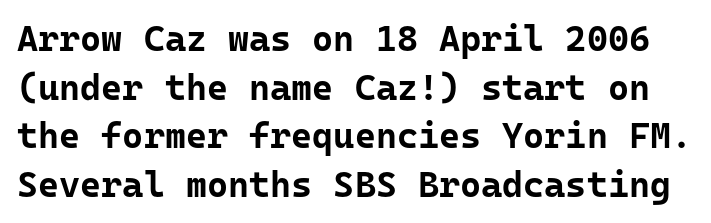
Unmarked baselines from the first word to the last. Do the letters lean? They stand straight. The font family rendered here belongs to the sans-serif group. Weight: bold.
